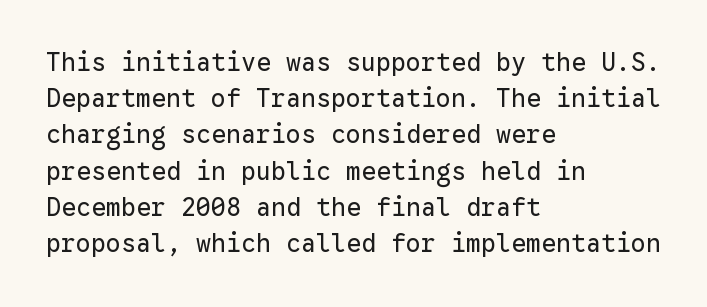
{"italic": "no", "bold": "no", "underline": "no", "align": "left", "line_spacing": "normal", "line_spacing_ratio": 1.45, "letter_spacing": "normal", "letter_spacing_em": 0.0, "glyph_px": 25}
